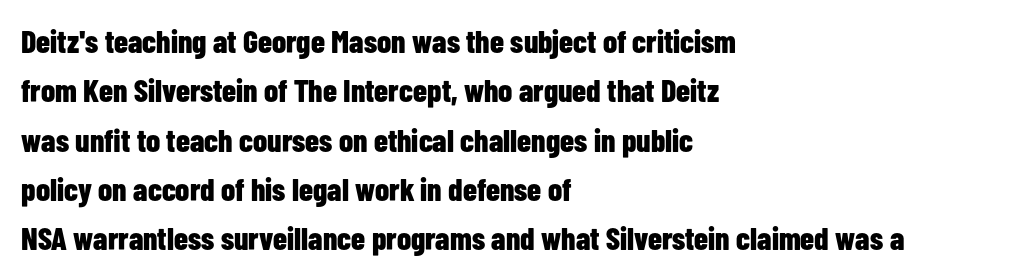
The image shows 32 px bold, condensed sans-serif type, upright; set left-aligned, normal line spacing (1.54x), normal letter spacing, not underlined; low stroke contrast and a medium x-height.
